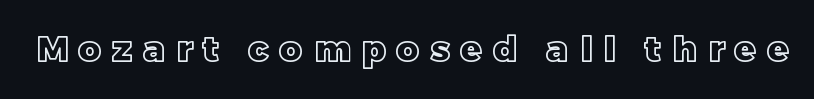
Q: Is the text italic (slanted)? A: No, it is upright.
Q: Is the text underlined? A: No.
Q: Is the spacing between letters normal or unusually wide? A: Unusually wide.
Q: Width (condensed, normal, or wide)? A: Normal.
Q: x-height? A: Large.
Q: Monospaced? A: No.
